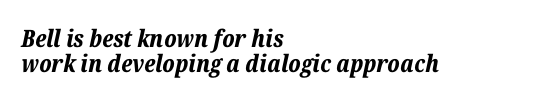
The image shows 24 px bold type, italic (leaning right); set left-aligned, tight line spacing (1.06x), normal letter spacing, not underlined.
